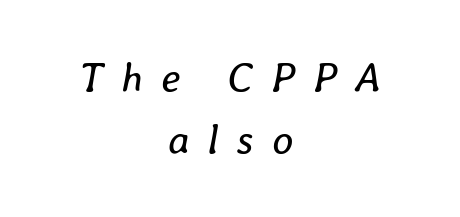
The image shows 41 px regular-weight type, italic (leaning right); set centered, normal line spacing (1.52x), unusually wide letter spacing (+0.44 em), not underlined; low stroke contrast and a medium x-height.
